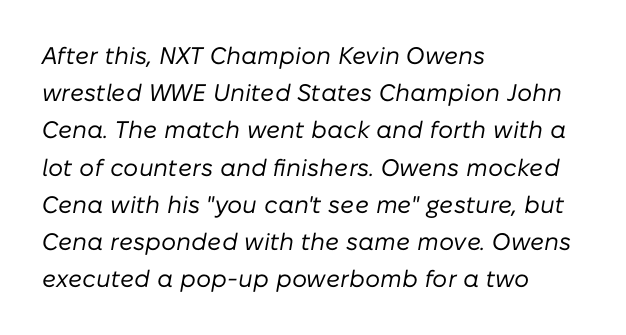
The rag falls on the right side of this text block. The space beneath each line is pristine and unruled. When letters slant like this, we call the style italic. On a weight scale, this lands at 450 or below. Students, observe: this is what conventionally led text looks like.
